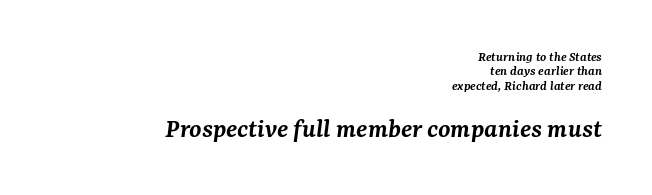
{"serif": "yes", "italic": "yes", "lean": "right", "slant_degrees": 7, "bold": "semi", "weight": "semibold", "width": "normal", "stroke_contrast": "medium", "x_height": "medium", "monospaced": "no", "underline": "no", "align": "right", "line_spacing": "tight", "line_spacing_ratio": 1.03, "letter_spacing": "normal", "letter_spacing_em": 0.0, "larger_block": "second", "size_ratio": 2.0, "glyph_px": 28}
